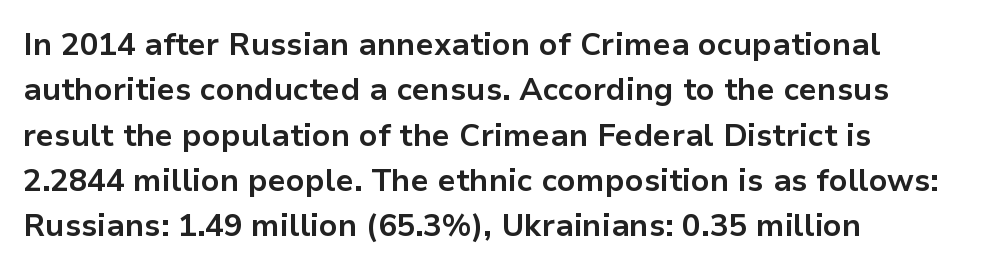
Q: Is the text bold? A: Yes.
Q: Is the text italic (slanted)? A: No, it is upright.
Q: Is the typeface a serif or a sans-serif typeface? A: Sans-serif.
Q: Is the text underlined? A: No.
Q: How is the paragraph aligned? A: Left-aligned.
Q: Is the spacing between letters normal or unusually wide? A: Normal.
Q: Is the spacing between lines tight, normal or loose? A: Normal.
Q: Width (condensed, normal, or wide)? A: Normal.
Q: Stroke contrast? A: Low.
Q: x-height? A: Medium.
Q: Monospaced? A: No.
